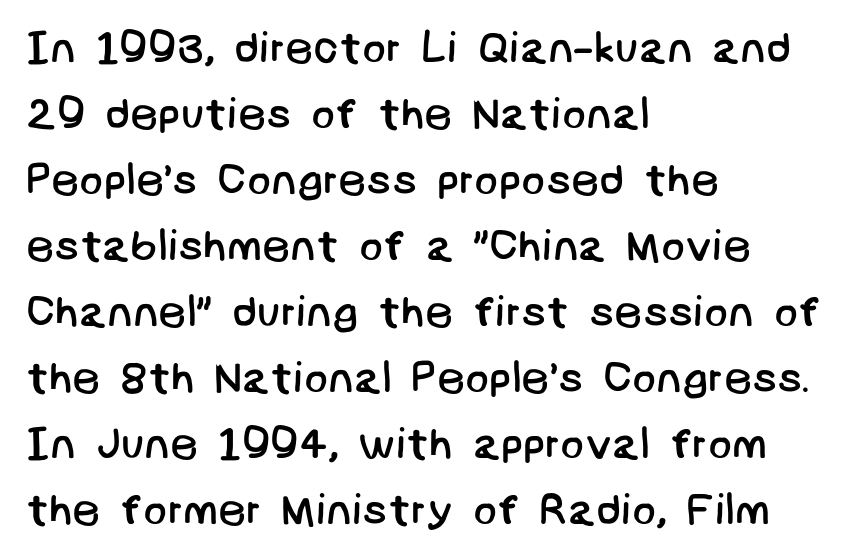
Bold? No — there's no thickening of the strokes. Note: no serifs on the glyphs. Interline gaps are of average width in this sample. Plain, unruled lines of type. Compared with a centered layout, this one pins lines to the left instead. Short note: letters normally spaced.
